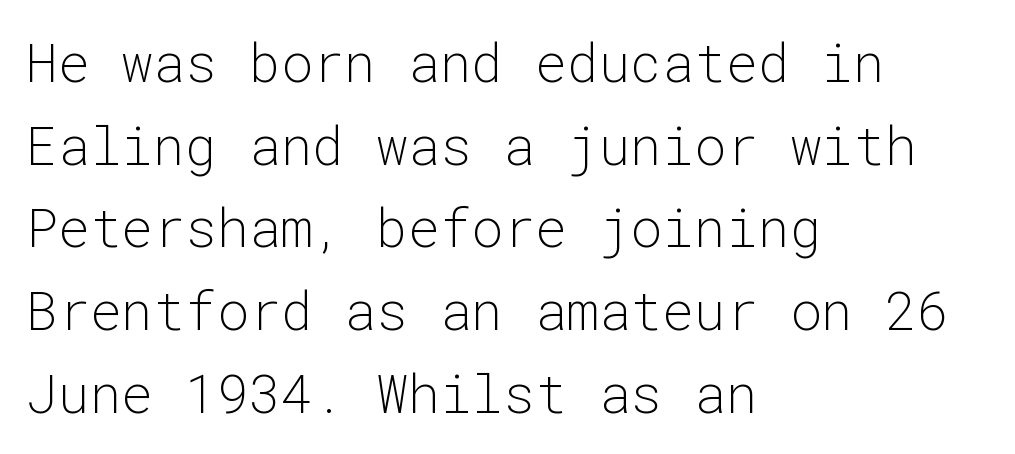
{"serif": "no", "italic": "no", "bold": "no", "weight": "light", "width": "normal", "stroke_contrast": "low", "x_height": "medium", "monospaced": "yes", "underline": "no", "align": "left", "line_spacing": "normal", "line_spacing_ratio": 1.56, "letter_spacing": "normal", "letter_spacing_em": 0.0, "glyph_px": 53}
